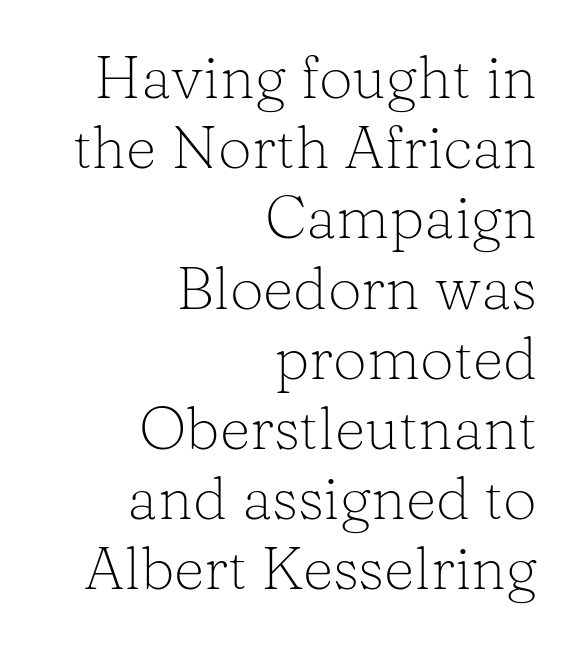
{"serif": "yes", "italic": "no", "bold": "no", "weight": "light", "width": "normal", "stroke_contrast": "low", "x_height": "medium", "monospaced": "no", "underline": "no", "align": "right", "line_spacing_ratio": 1.17, "letter_spacing": "normal", "letter_spacing_em": 0.0, "glyph_px": 60}
